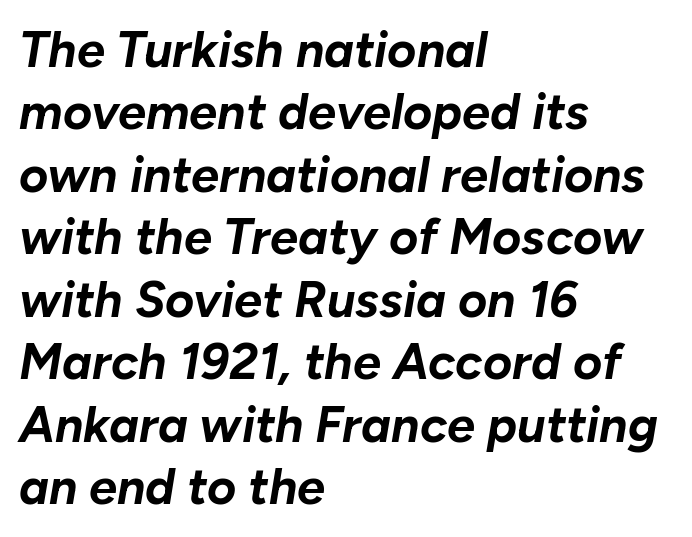
The zone under the glyphs is completely vacant. Here the glyphs are tracked normally, forming tight word shapes. An italicized treatment has been applied to the whole sample. Compared with an ordinary text face, these strokes are far heavier — a full bold.
